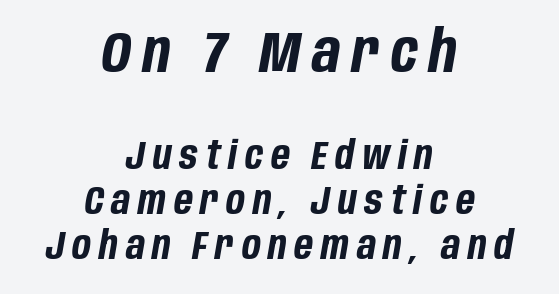
Q: Is the text bold? A: Yes.
Q: Is the text italic (slanted)? A: Yes, it leans right by about 10 degrees.
Q: Is the text underlined? A: No.
Q: How is the paragraph aligned? A: Centered.
Q: Is the spacing between letters normal or unusually wide? A: Unusually wide.
Q: Is the spacing between lines tight, normal or loose? A: Tight.
Q: Which block of text is set in a larger size, the first (top) or the second (bottom)? A: The first (top) one.
Q: Width (condensed, normal, or wide)? A: Condensed.
Q: Stroke contrast? A: Low.
Q: x-height? A: Large.
Q: Monospaced? A: No.
